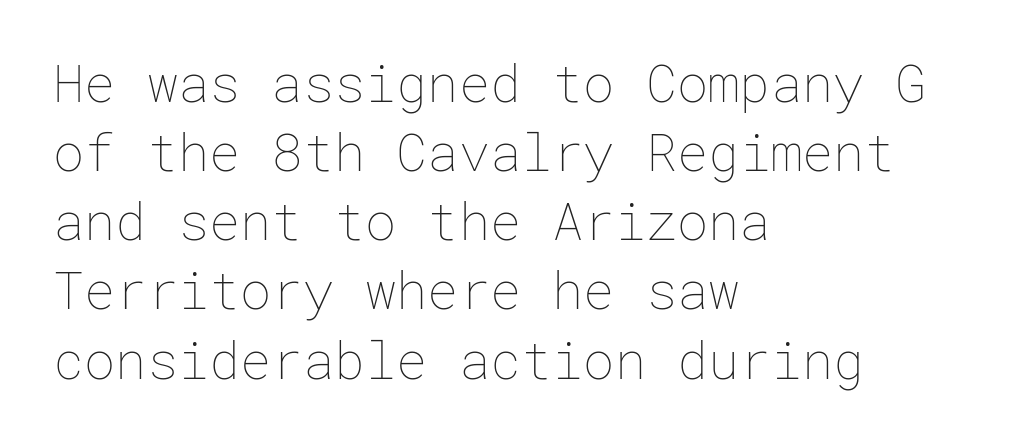
{"italic": "no", "bold": "no", "weight": "thin", "width": "normal", "stroke_contrast": "low", "x_height": "medium", "underline": "no", "align": "left", "line_spacing": "normal", "line_spacing_ratio": 1.33, "letter_spacing": "normal", "letter_spacing_em": 0.0, "glyph_px": 52}
